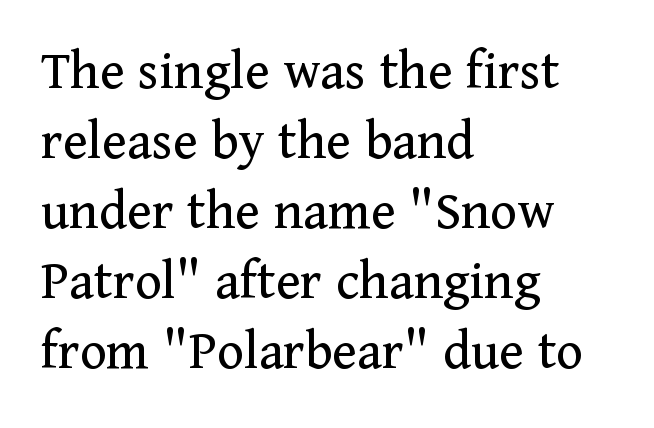
The face used here is rendered with its standard letterfit. This sample uses an upright cut, with every glyph sitting square on the baseline. The passage shown is typeset with a serif family. The font sits on the lighter half of the weight spectrum, regular included. Looks like regular typesetting: each glyph gets only the width it needs.
